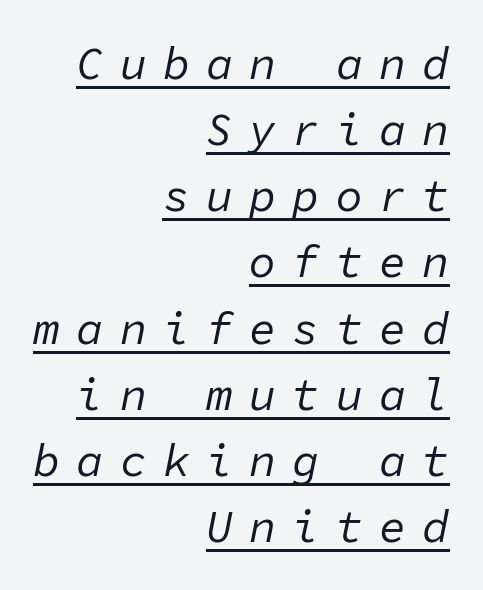
Q: Is the text bold? A: No.
Q: Is the text italic (slanted)? A: Yes, it leans right by about 11 degrees.
Q: Is the text underlined? A: Yes.
Q: How is the paragraph aligned? A: Right-aligned.
Q: Is the spacing between letters normal or unusually wide? A: Unusually wide.
Q: Is the spacing between lines tight, normal or loose? A: Normal.
Q: Width (condensed, normal, or wide)? A: Normal.
Q: Stroke contrast? A: Low.
Q: x-height? A: Medium.
Q: Monospaced? A: Yes.
